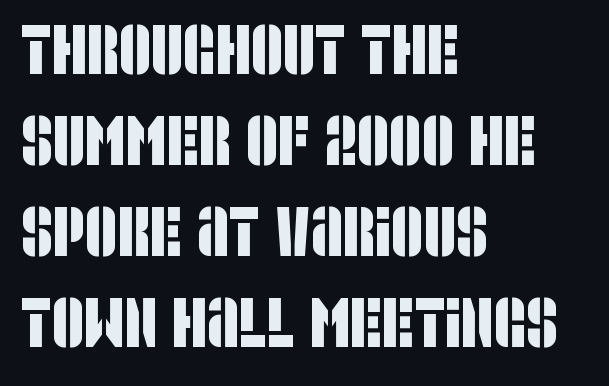
Q: Is the typeface a serif or a sans-serif typeface? A: Sans-serif.
Q: Is the text underlined? A: No.
Q: How is the paragraph aligned? A: Left-aligned.
Q: Is the spacing between letters normal or unusually wide? A: Normal.
Q: Is the spacing between lines tight, normal or loose? A: Normal.
Q: Width (condensed, normal, or wide)? A: Condensed.
Q: Stroke contrast? A: Low.
Q: x-height? A: Large.
Q: Monospaced? A: No.
